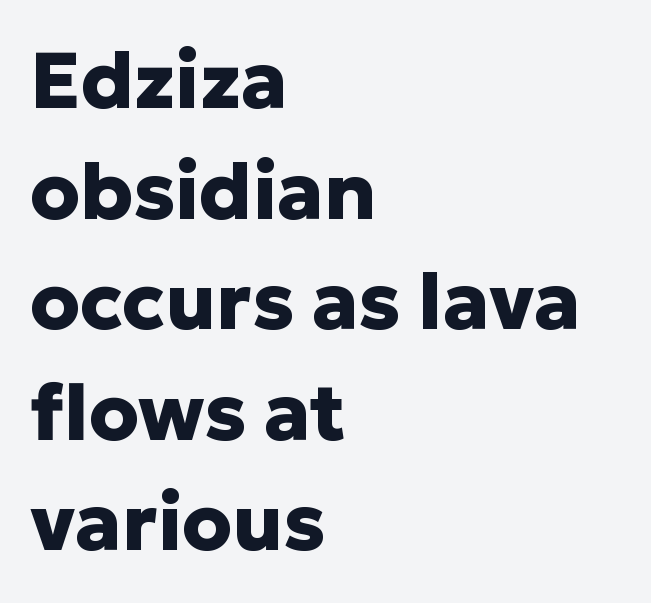
Designer's note — italics off, roman on. Reading down the block, your eye returns to a fixed left position each line. Interline gaps are of average width in this sample. Its strokes are broad and dark, the hallmark of bold type.
